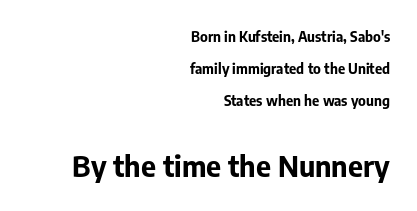
{"serif": "no", "italic": "no", "bold": "yes", "weight": "bold", "width": "normal", "stroke_contrast": "low", "x_height": "medium", "monospaced": "no", "underline": "no", "align": "right", "line_spacing": "loose", "line_spacing_ratio": 2.3, "letter_spacing": "normal", "letter_spacing_em": 0.0, "larger_block": "second", "size_ratio": 2.07, "glyph_px": 29}
